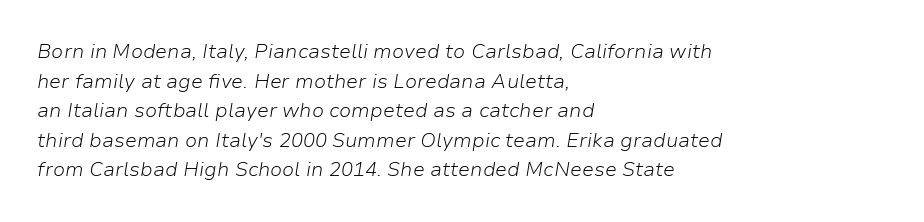
Q: Is the text bold? A: No.
Q: Is the text italic (slanted)? A: Yes, it leans right by about 9 degrees.
Q: Is the text underlined? A: No.
Q: How is the paragraph aligned? A: Left-aligned.
Q: Is the spacing between letters normal or unusually wide? A: Normal.
Q: Is the spacing between lines tight, normal or loose? A: Normal.
